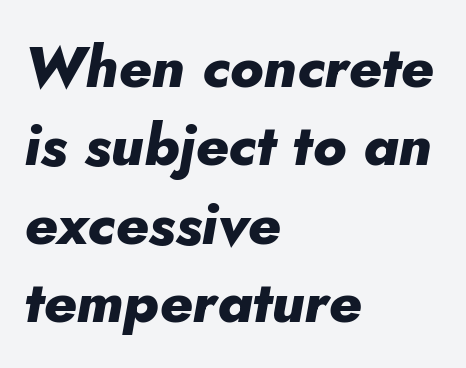
The image shows 58 px heavy type, italic (leaning right); set left-aligned, normal line spacing (1.35x), normal letter spacing, not underlined; low stroke contrast and a small x-height.
